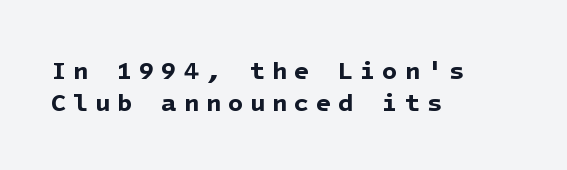
Caption: expanded tracking, letters set apart. Plenty of ink on the page — the face is bold. Anything drawn beneath the words? Only blank space. Whoever set this chose a conventional vertical rhythm. Alignment: flush left.
